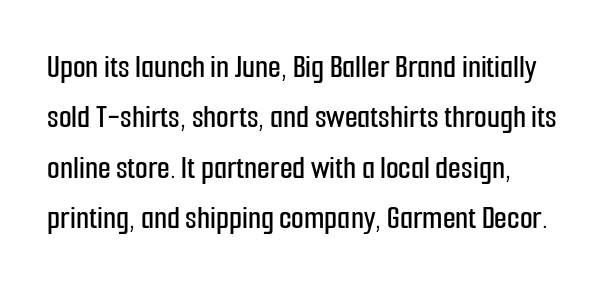
{"serif": "no", "italic": "no", "width": "condensed", "stroke_contrast": "low", "x_height": "medium", "monospaced": "no", "underline": "no", "align": "left", "line_spacing": "normal", "line_spacing_ratio": 1.53, "letter_spacing": "normal", "letter_spacing_em": 0.0, "glyph_px": 33}
